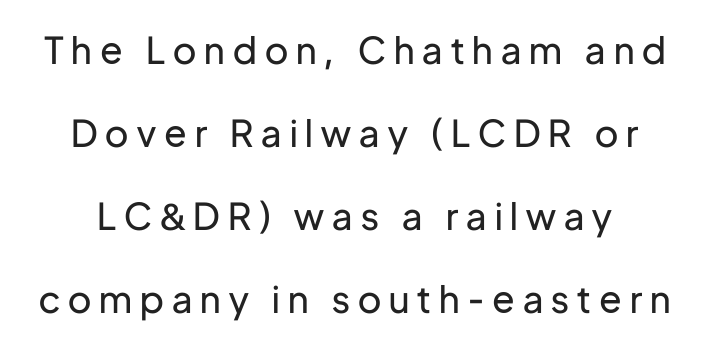
The image shows 37 px regular-weight sans-serif type, upright; set loose line spacing (2.24x), unusually wide letter spacing (+0.22 em), not underlined; low stroke contrast and a medium x-height.
